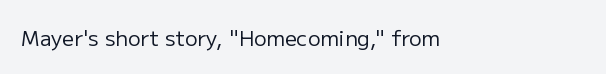
{"italic": "no", "bold": "no", "underline": "no", "align": "left", "letter_spacing": "normal", "letter_spacing_em": 0.0, "glyph_px": 21}
